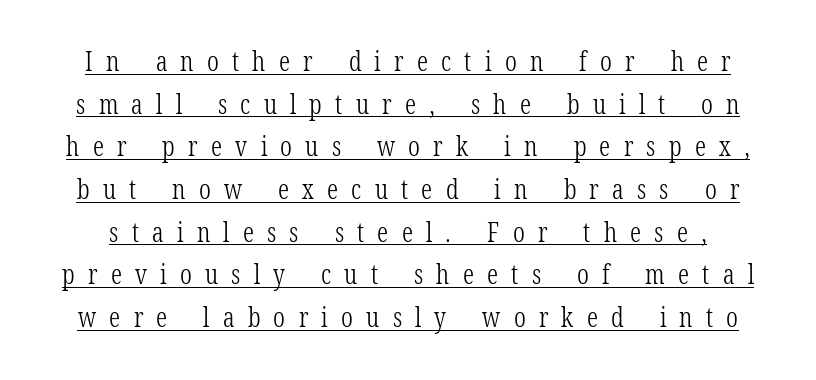
The image shows 27 px text type, upright; set normal line spacing (1.58x), unusually wide letter spacing (+0.49 em), underlined.
